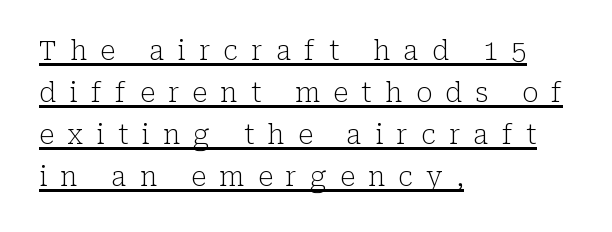
{"italic": "no", "bold": "no", "underline": "yes", "align": "left", "line_spacing": "normal", "line_spacing_ratio": 1.55, "letter_spacing": "wide", "letter_spacing_em": 0.49, "glyph_px": 27}
